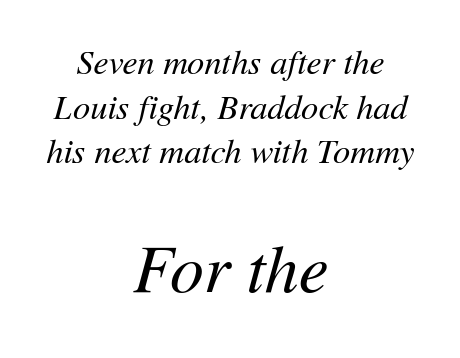
{"italic": "yes", "lean": "right", "slant_degrees": 11, "bold": "no", "weight": "regular", "width": "normal", "stroke_contrast": "medium", "x_height": "medium", "monospaced": "no", "underline": "no", "align": "center", "line_spacing": "normal", "line_spacing_ratio": 1.31, "letter_spacing": "normal", "letter_spacing_em": 0.0, "larger_block": "second", "size_ratio": 1.97, "glyph_px": 67}
